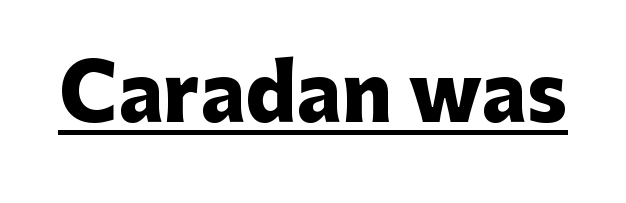
Q: Is the text bold? A: Yes.
Q: Is the text italic (slanted)? A: No, it is upright.
Q: Is the typeface a serif or a sans-serif typeface? A: Sans-serif.
Q: Is the text underlined? A: Yes.
Q: Is the spacing between letters normal or unusually wide? A: Normal.
Q: Width (condensed, normal, or wide)? A: Normal.
Q: Stroke contrast? A: Low.
Q: x-height? A: Medium.
Q: Monospaced? A: No.
